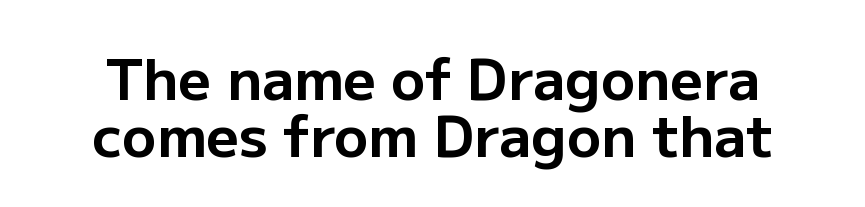
The image shows 57 px bold sans-serif type, upright; set tight line spacing (1.0x), normal letter spacing, not underlined; low stroke contrast and a medium x-height.
